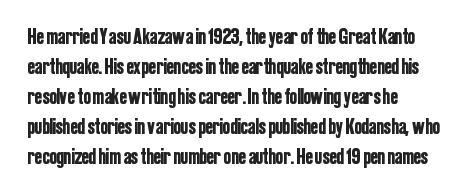
Decoration check: the copy has no underline. A roman cut, with each character standing at attention. The line-height multiplier appears to be the usual default. In CSS terms this would be text-align: left. Words appear dense and cohesive because spacing is normal.
